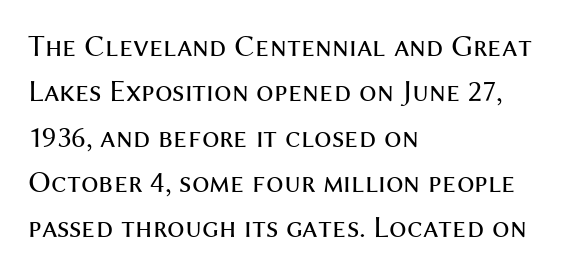
The typography opts for an upright posture over an oblique one. Each line starts at the same left margin while the right side varies. No extra tracking has been applied to these lines. Each new line begins a customary step beneath the previous one.
